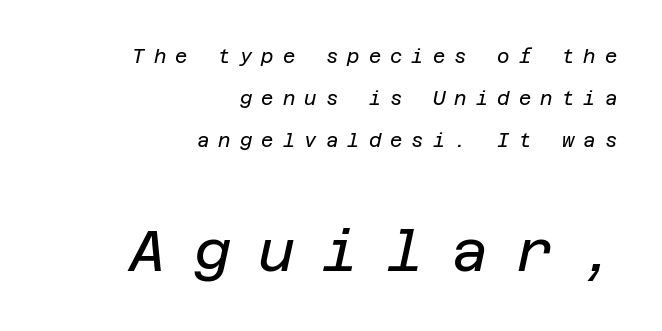
The face used here is rendered with a markedly widened letterfit. Between these two stacked blocks, the lower one wins on size. Descenders hang freely into open space. Heaviness? Minimal to ordinary, like unemphasized prose. The paragraph has a hard right edge and a soft left edge.
